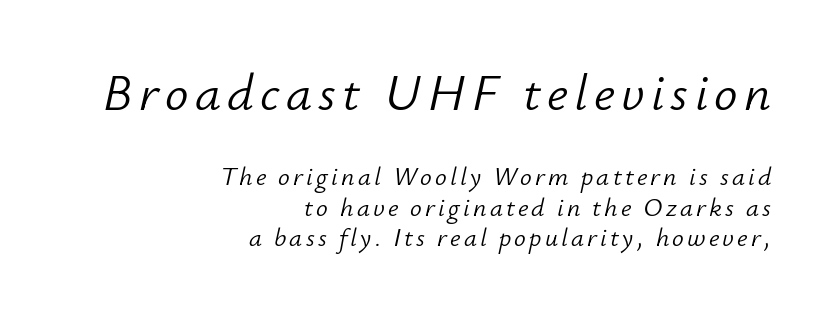
The image shows 52 px light type, italic (leaning right); set right-aligned, line spacing 1.17x, not underlined; the first (top) block is 2.0x larger; low stroke contrast and a small x-height.
